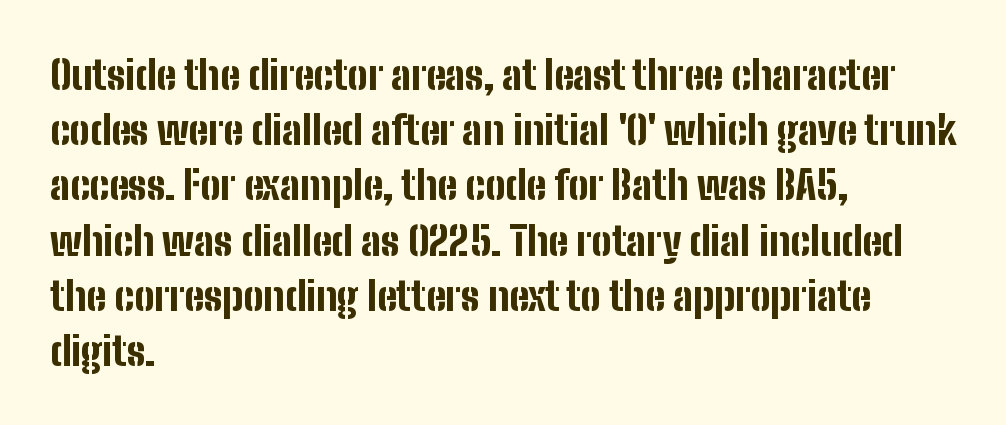
The image shows 40 px bold, condensed sans-serif type, upright; set left-aligned, normal line spacing (1.38x), normal letter spacing, not underlined; low stroke contrast and a medium x-height.
